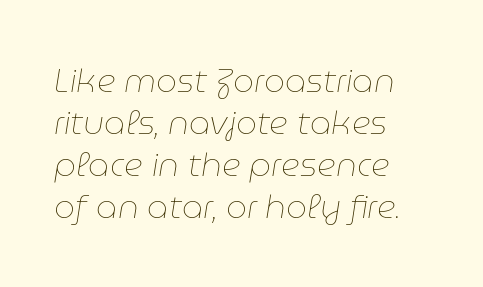
The image shows 33 px thin type, italic (leaning right); set left-aligned, normal line spacing (1.27x), normal letter spacing, not underlined; low stroke contrast and a medium x-height.
